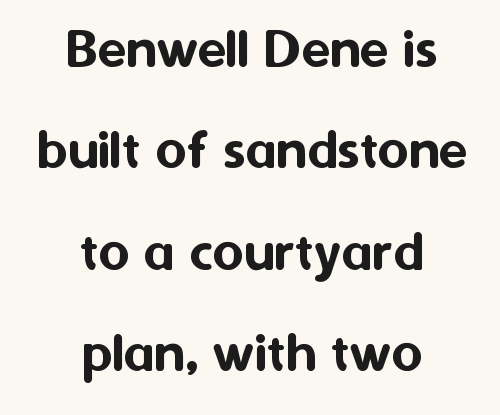
{"serif": "no", "italic": "no", "width": "normal", "stroke_contrast": "medium", "x_height": "medium", "monospaced": "no", "underline": "no", "align": "center", "line_spacing_ratio": 1.72, "letter_spacing": "normal", "letter_spacing_em": 0.0, "glyph_px": 59}
